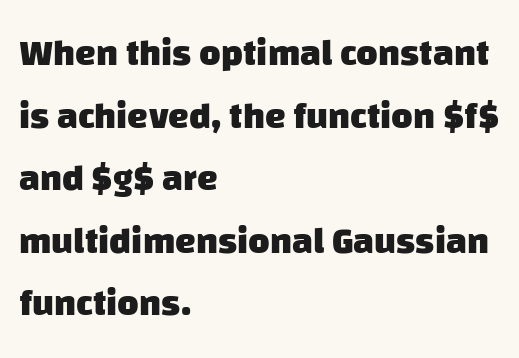
The image shows 37 px heavy sans-serif type; set left-aligned, normal line spacing (1.69x), normal letter spacing, not underlined; low stroke contrast and a large x-height.
